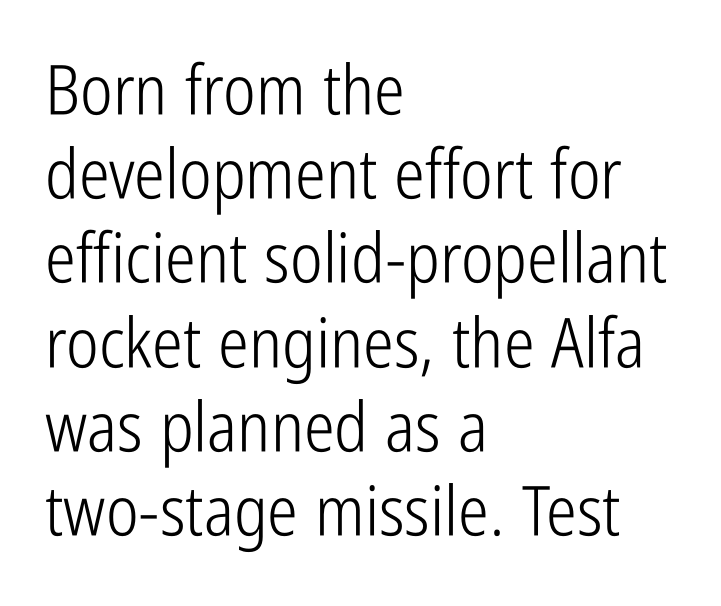
The image shows 69 px light, condensed sans-serif type, upright; set left-aligned, line spacing 1.22x, normal letter spacing, not underlined; low stroke contrast and a medium x-height.
